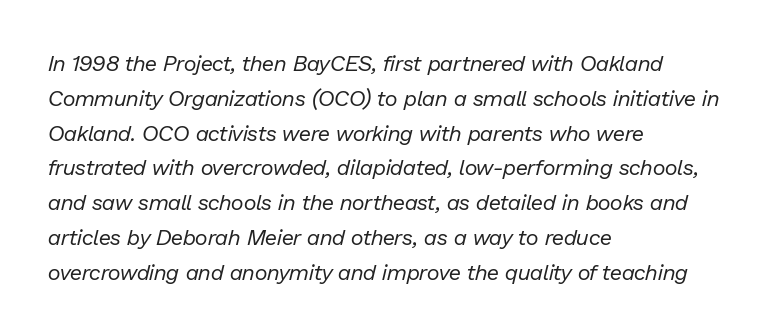
Q: Is the text bold? A: No.
Q: Is the text italic (slanted)? A: Yes, it leans right by about 13 degrees.
Q: Is the text underlined? A: No.
Q: How is the paragraph aligned? A: Left-aligned.
Q: Is the spacing between letters normal or unusually wide? A: Normal.
Q: Is the spacing between lines tight, normal or loose? A: Normal.
